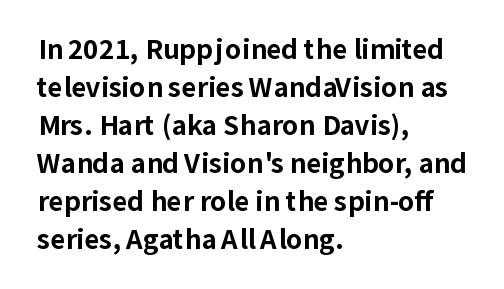
{"italic": "no", "bold": "yes", "underline": "no", "align": "left", "line_spacing": "normal", "line_spacing_ratio": 1.46, "letter_spacing": "normal", "letter_spacing_em": 0.0, "glyph_px": 26}
